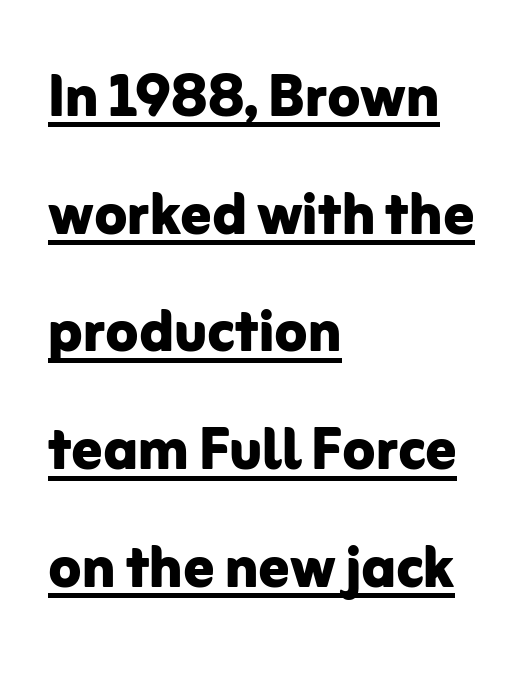
Q: Is the text bold? A: Yes.
Q: Is the text italic (slanted)? A: No, it is upright.
Q: Is the typeface a serif or a sans-serif typeface? A: Sans-serif.
Q: Is the text underlined? A: Yes.
Q: How is the paragraph aligned? A: Left-aligned.
Q: Is the spacing between letters normal or unusually wide? A: Normal.
Q: Is the spacing between lines tight, normal or loose? A: Normal.
Q: Width (condensed, normal, or wide)? A: Normal.
Q: Stroke contrast? A: Low.
Q: x-height? A: Medium.
Q: Monospaced? A: No.
